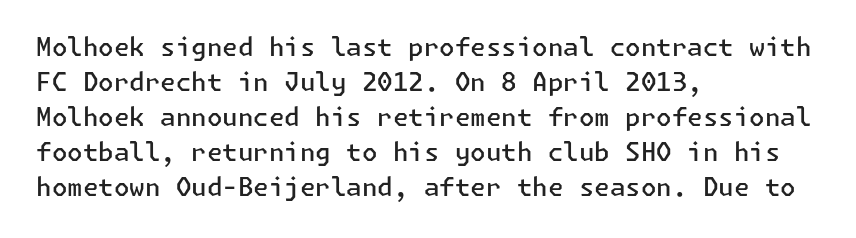
The image shows 25 px text type, upright; set left-aligned, normal line spacing (1.4x), normal letter spacing, not underlined.
